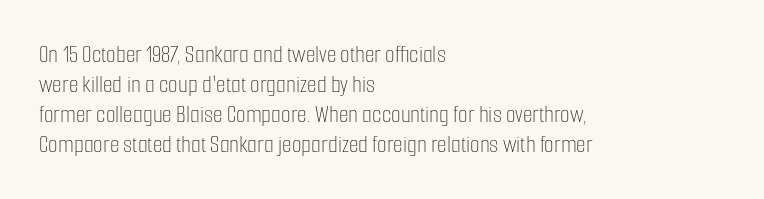
{"italic": "no", "bold": "no", "underline": "no", "align": "left", "line_spacing_ratio": 1.2, "letter_spacing": "normal", "letter_spacing_em": 0.0, "glyph_px": 25}
